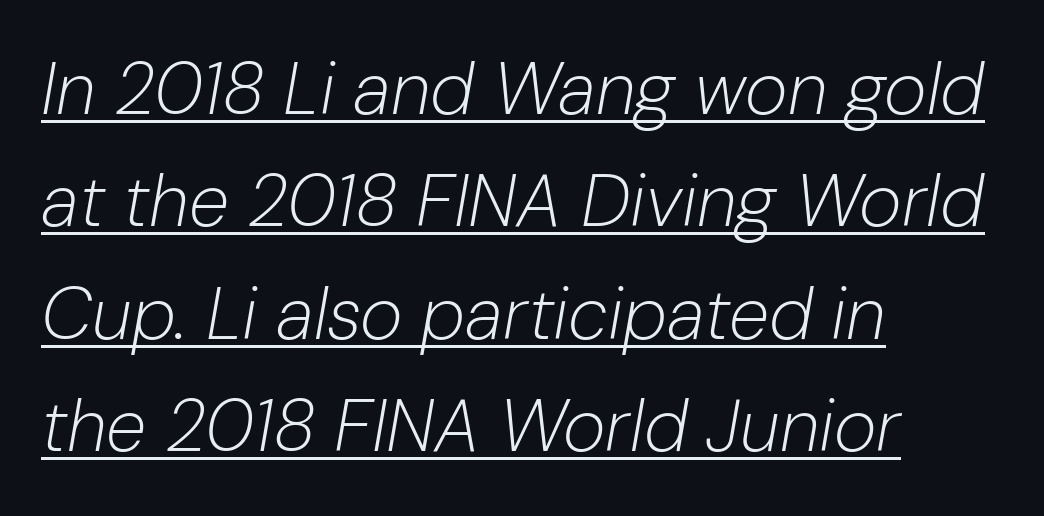
{"italic": "yes", "lean": "right", "slant_degrees": 10, "bold": "no", "weight": "light", "width": "normal", "stroke_contrast": "low", "x_height": "medium", "monospaced": "no", "underline": "yes", "align": "left", "line_spacing": "normal", "line_spacing_ratio": 1.54, "letter_spacing": "normal", "letter_spacing_em": 0.0, "glyph_px": 73}
